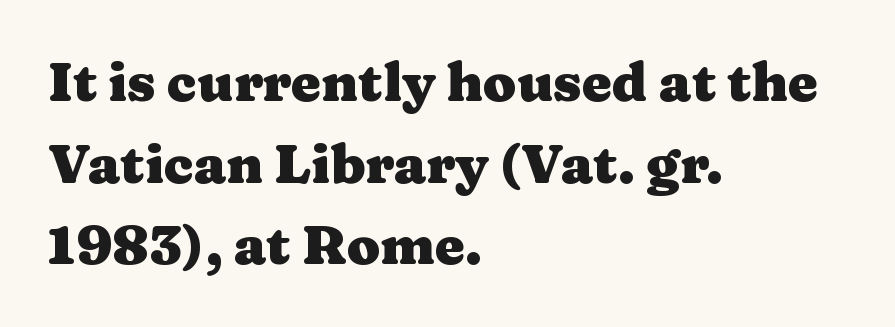
{"serif": "yes", "italic": "no", "bold": "yes", "weight": "heavy", "width": "wide", "stroke_contrast": "medium", "x_height": "medium", "monospaced": "no", "underline": "no", "align": "left", "line_spacing": "normal", "line_spacing_ratio": 1.51, "letter_spacing": "normal", "letter_spacing_em": 0.0, "glyph_px": 54}
